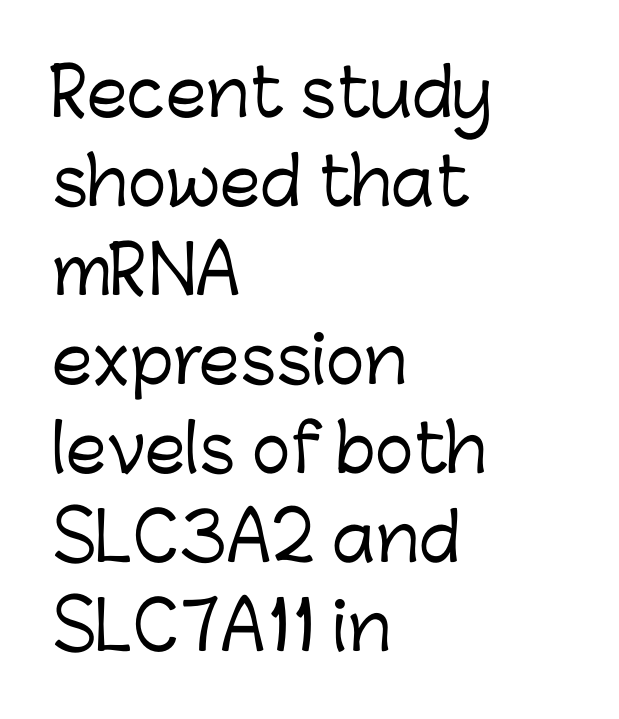
Q: Is the text italic (slanted)? A: No, it is upright.
Q: Is the typeface a serif or a sans-serif typeface? A: Sans-serif.
Q: Is the text underlined? A: No.
Q: How is the paragraph aligned? A: Left-aligned.
Q: Is the spacing between letters normal or unusually wide? A: Normal.
Q: Is the spacing between lines tight, normal or loose? A: Normal.
Q: Width (condensed, normal, or wide)? A: Normal.
Q: Stroke contrast? A: Low.
Q: x-height? A: Medium.
Q: Monospaced? A: No.
